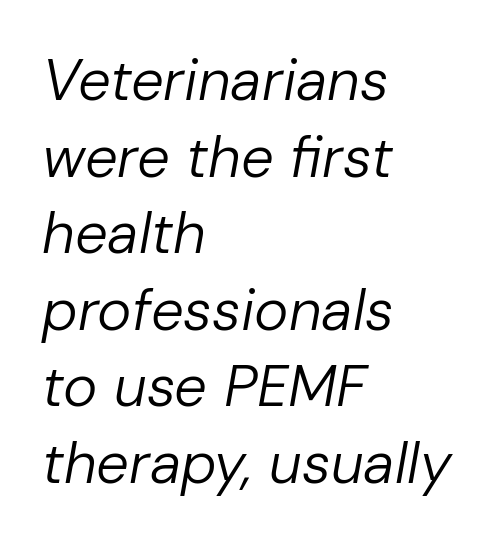
The image shows 58 px regular-weight type, italic (leaning right); set left-aligned, normal line spacing (1.32x), normal letter spacing, not underlined; low stroke contrast and a medium x-height.
